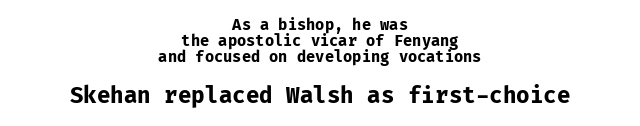
Q: Is the text bold? A: Yes.
Q: Is the text italic (slanted)? A: No, it is upright.
Q: Is the text underlined? A: No.
Q: How is the paragraph aligned? A: Centered.
Q: Is the spacing between letters normal or unusually wide? A: Normal.
Q: Is the spacing between lines tight, normal or loose? A: Tight.
Q: Which block of text is set in a larger size, the first (top) or the second (bottom)? A: The second (bottom) one.
